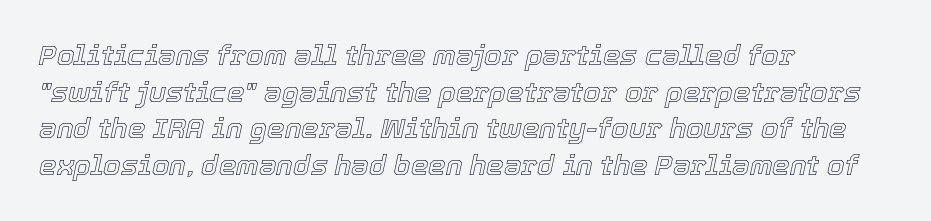
{"italic": "yes", "lean": "right", "slant_degrees": 12, "width": "normal", "x_height": "medium", "monospaced": "no", "underline": "no", "align": "left", "line_spacing": "normal", "line_spacing_ratio": 1.31, "letter_spacing": "normal", "letter_spacing_em": 0.0, "glyph_px": 28}
